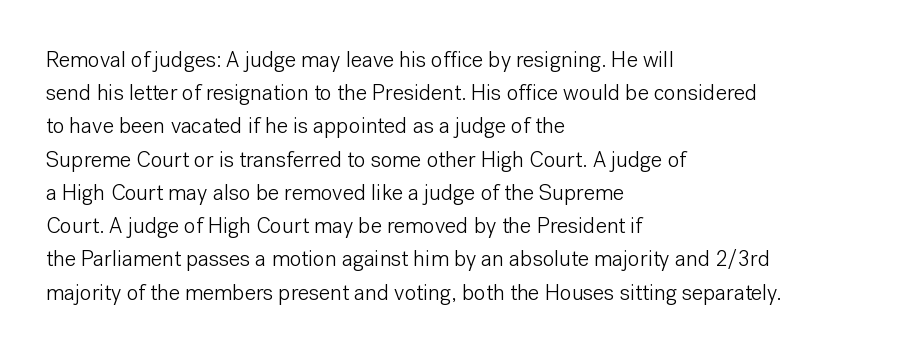
Q: Is the text bold? A: No.
Q: Is the text italic (slanted)? A: No, it is upright.
Q: Is the text underlined? A: No.
Q: How is the paragraph aligned? A: Left-aligned.
Q: Is the spacing between letters normal or unusually wide? A: Normal.
Q: Is the spacing between lines tight, normal or loose? A: Normal.
